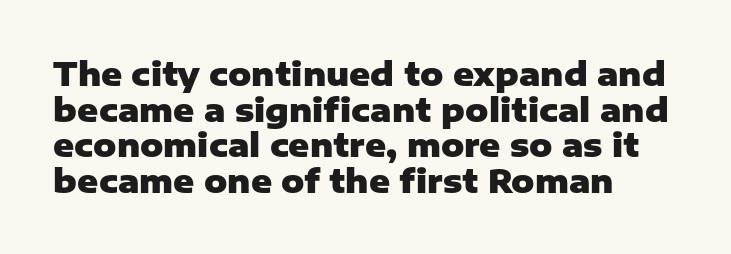
{"serif": "no", "italic": "no", "bold": "yes", "weight": "heavy", "width": "normal", "stroke_contrast": "low", "x_height": "medium", "monospaced": "no", "underline": "no", "align": "left", "line_spacing": "tight", "line_spacing_ratio": 1.11, "letter_spacing": "normal", "letter_spacing_em": 0.0, "glyph_px": 32}
